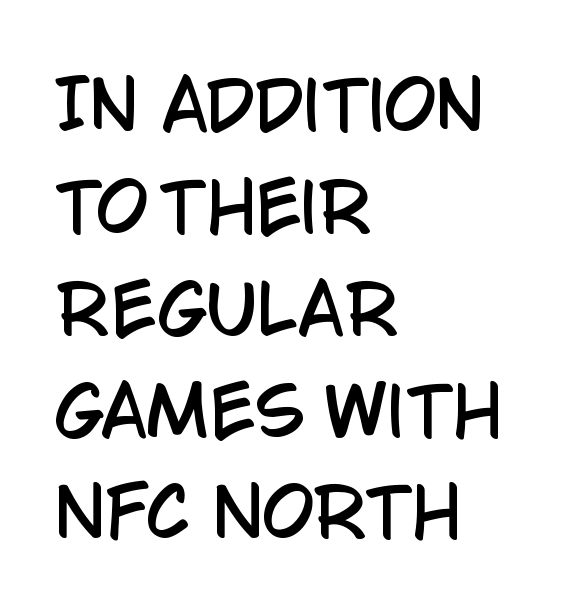
Q: Is the text italic (slanted)? A: No, it is upright.
Q: Is the typeface a serif or a sans-serif typeface? A: Sans-serif.
Q: Is the text underlined? A: No.
Q: How is the paragraph aligned? A: Left-aligned.
Q: Is the spacing between letters normal or unusually wide? A: Normal.
Q: Is the spacing between lines tight, normal or loose? A: Normal.
Q: Width (condensed, normal, or wide)? A: Condensed.
Q: Stroke contrast? A: Low.
Q: x-height? A: Large.
Q: Monospaced? A: No.
